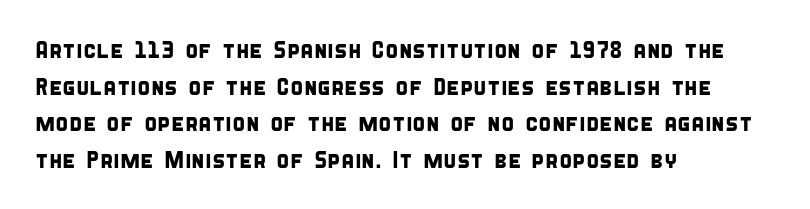
{"underline": "no", "align": "left", "line_spacing": "normal", "line_spacing_ratio": 1.53, "letter_spacing": "normal", "letter_spacing_em": 0.0, "glyph_px": 24}
